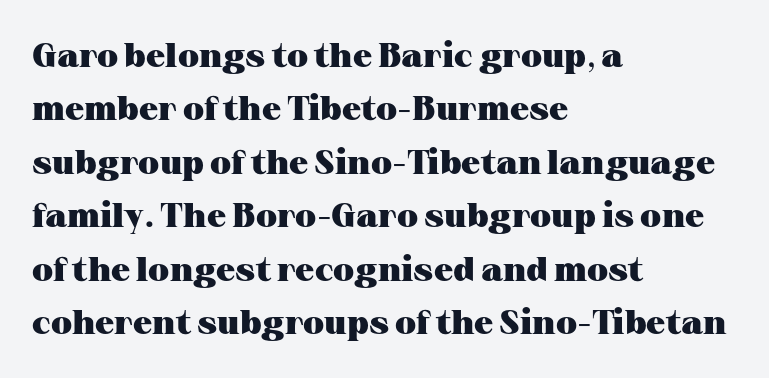
Q: Is the text bold? A: Yes.
Q: Is the text italic (slanted)? A: No, it is upright.
Q: Is the typeface a serif or a sans-serif typeface? A: Serif.
Q: Is the text underlined? A: No.
Q: How is the paragraph aligned? A: Left-aligned.
Q: Is the spacing between letters normal or unusually wide? A: Normal.
Q: Is the spacing between lines tight, normal or loose? A: Normal.
Q: Width (condensed, normal, or wide)? A: Wide.
Q: Stroke contrast? A: Medium.
Q: x-height? A: Medium.
Q: Monospaced? A: No.
